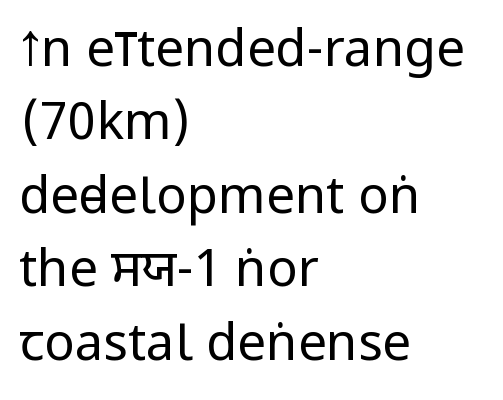
The image shows 51 px regular-weight, condensed sans-serif type, upright; set left-aligned, normal line spacing (1.44x), normal letter spacing, not underlined; low stroke contrast.
